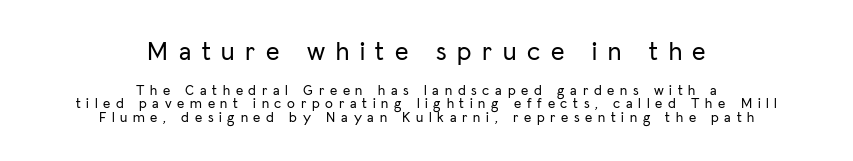
The image shows 26 px text type, upright; set centered, tight line spacing (0.96x), unusually wide letter spacing (+0.41 em), not underlined; the first (top) block is 1.86x larger.
